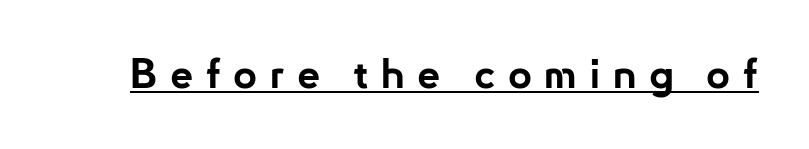
Proportional: the letters do not fall into vertical columns. Every stem runs plumb, perpendicular to the baseline. What kind of face is this? One without serifs — a sans. Between one letter and the next there's a generous, obvious gap. Weight check: bold — yes, fully.
